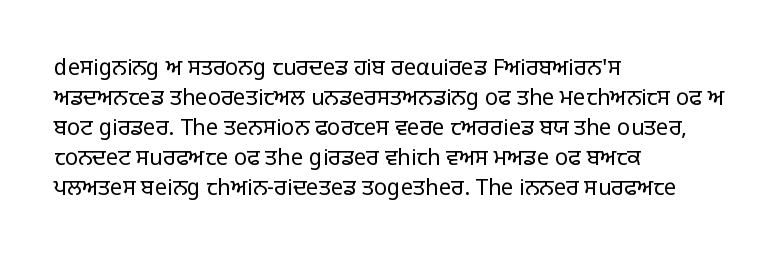
{"italic": "no", "bold": "no", "underline": "no", "align": "left", "line_spacing": "normal", "line_spacing_ratio": 1.36, "letter_spacing": "normal", "letter_spacing_em": 0.0, "glyph_px": 22}
